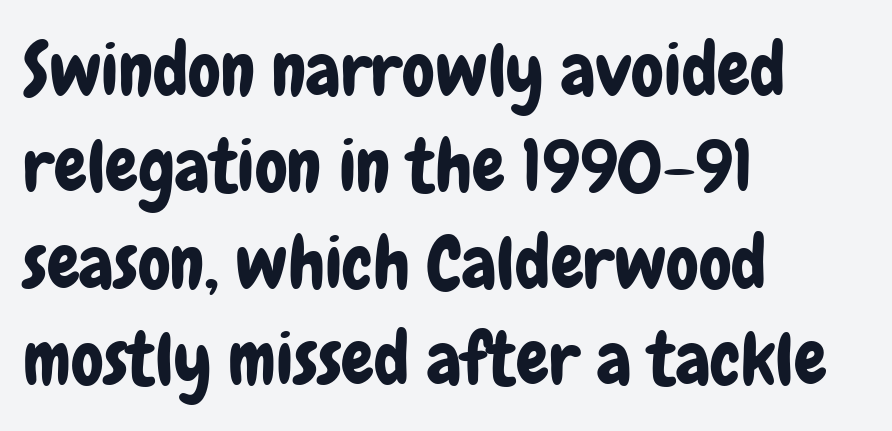
{"serif": "no", "italic": "no", "width": "condensed", "stroke_contrast": "low", "x_height": "medium", "monospaced": "no", "underline": "no", "align": "left", "line_spacing": "normal", "line_spacing_ratio": 1.32, "letter_spacing": "normal", "letter_spacing_em": 0.0, "glyph_px": 73}
